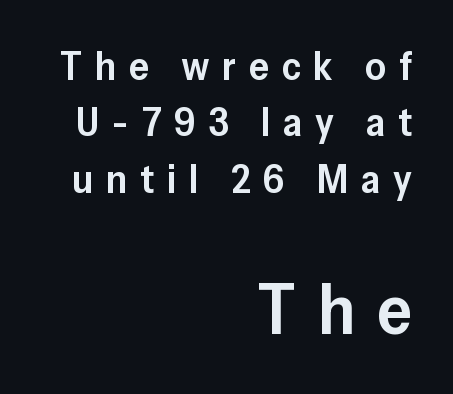
The block sitting lower on the canvas is the one with enlarged characters. The sample has been set in demibold, a notch under bold. Regular leading. Horizontal alignment here is rightward, an uncommon choice for prose. This is the regular roman posture of the typeface. Proportional: the letters do not fall into vertical columns.
